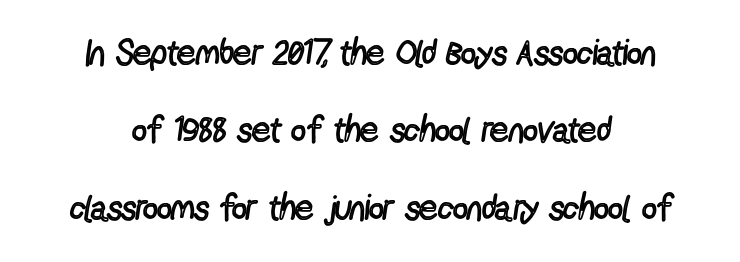
Counters stay open thanks to moderate or lighter strokes. You could fit nearly another row in the gap between these rows. You could call the tracking neutral — neither tight nor loose. The letters advance in unequal steps, a hallmark of proportional type.
